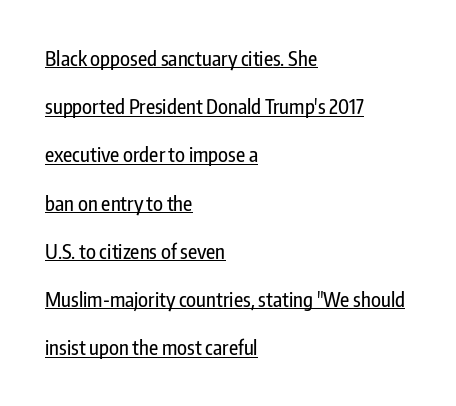
This is roman type, the default non-slanted kind. Honestly, the rows look like they've been pulled way apart. The passage shown has conventional tracking throughout. The rendering anchors every line to the left-hand side. Glance below the letters and you will spot a drawn line.
